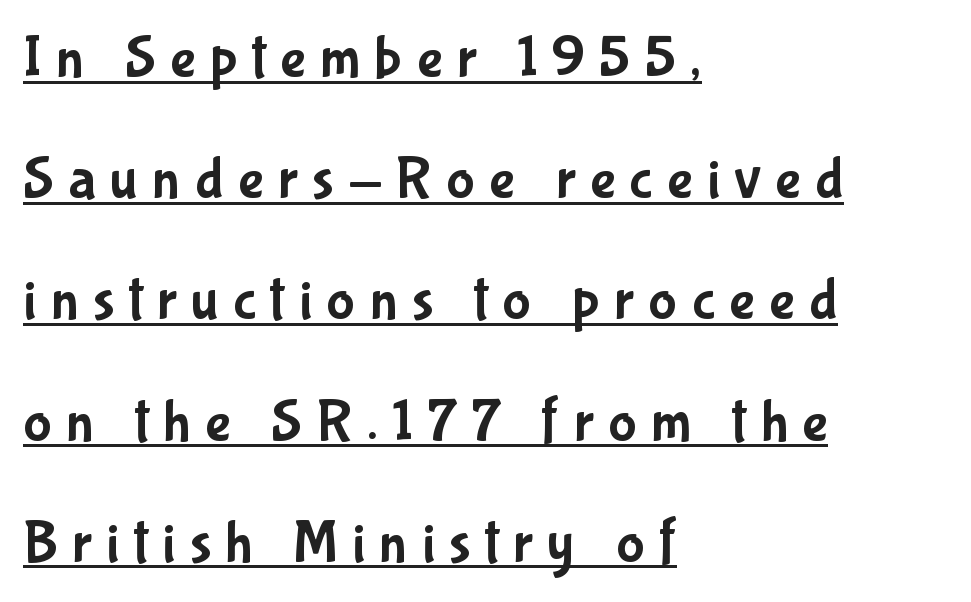
Q: Is the text italic (slanted)? A: No, it is upright.
Q: Is the typeface a serif or a sans-serif typeface? A: Sans-serif.
Q: Is the text underlined? A: Yes.
Q: How is the paragraph aligned? A: Left-aligned.
Q: Is the spacing between letters normal or unusually wide? A: Unusually wide.
Q: Is the spacing between lines tight, normal or loose? A: Loose.
Q: Width (condensed, normal, or wide)? A: Condensed.
Q: Stroke contrast? A: Low.
Q: x-height? A: Medium.
Q: Monospaced? A: No.
